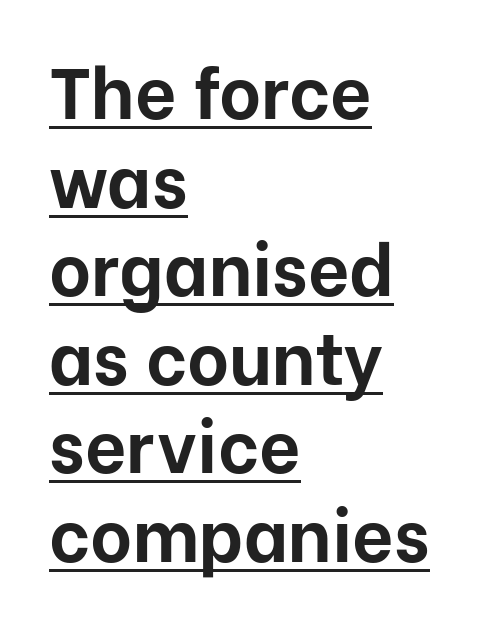
{"serif": "no", "italic": "no", "bold": "yes", "weight": "bold", "width": "normal", "stroke_contrast": "low", "x_height": "medium", "monospaced": "no", "underline": "yes", "align": "left", "line_spacing_ratio": 1.23, "letter_spacing": "normal", "letter_spacing_em": 0.0, "glyph_px": 72}
